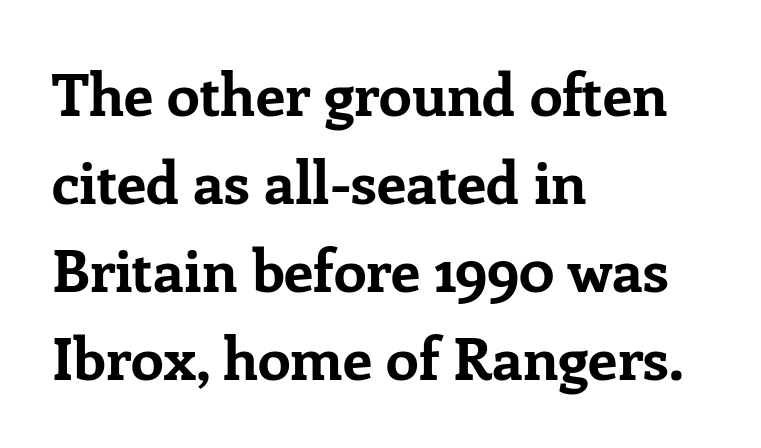
The image shows 59 px bold serif type, upright; set left-aligned, normal line spacing (1.49x), normal letter spacing, not underlined; low stroke contrast and a medium x-height.
